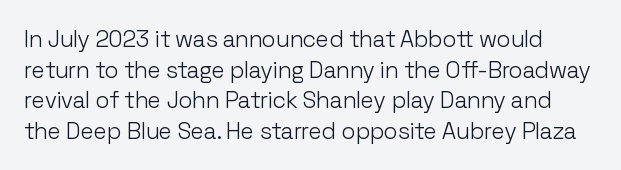
Rule under the text: the space is simply empty. A normal amount of white space separates one row of letters from the next. Stroke thickness stays within the range of a standard reading face or lighter. Characters remain perfectly vertical along every line. Short note: letters normally spaced.
